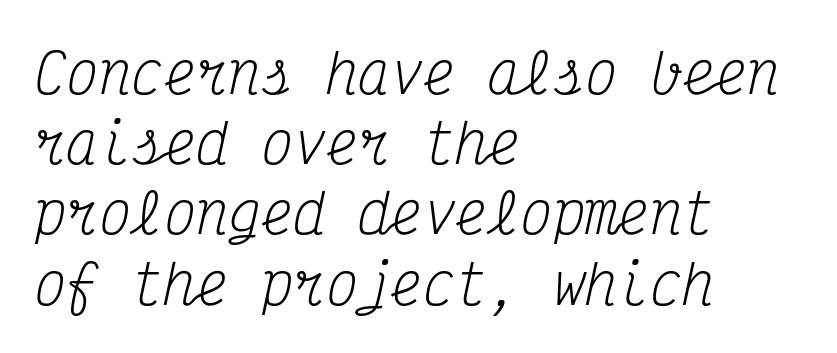
{"serif": "yes", "italic": "yes", "lean": "right", "slant_degrees": 12, "bold": "no", "weight": "regular", "width": "condensed", "stroke_contrast": "medium", "x_height": "medium", "monospaced": "yes", "underline": "no", "align": "left", "line_spacing": "normal", "line_spacing_ratio": 1.3, "letter_spacing": "normal", "letter_spacing_em": 0.0, "glyph_px": 54}
